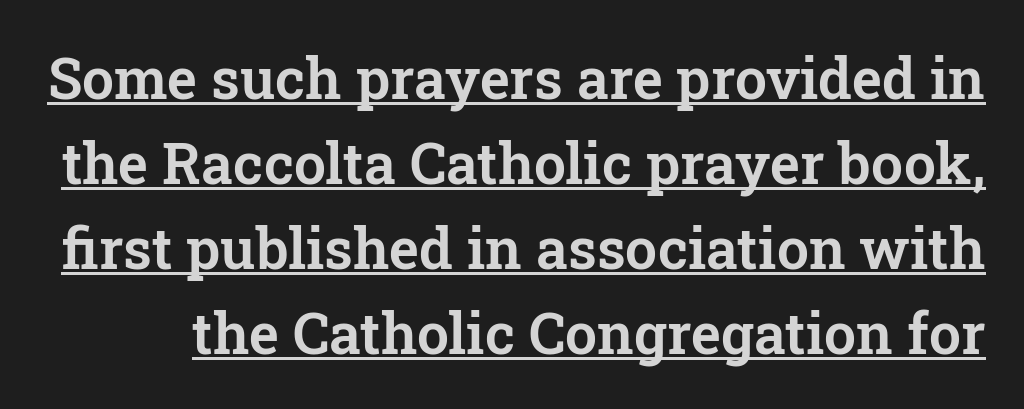
The image shows 57 px serif type, upright; set normal line spacing (1.49x), normal letter spacing, underlined; low stroke contrast and a medium x-height.
